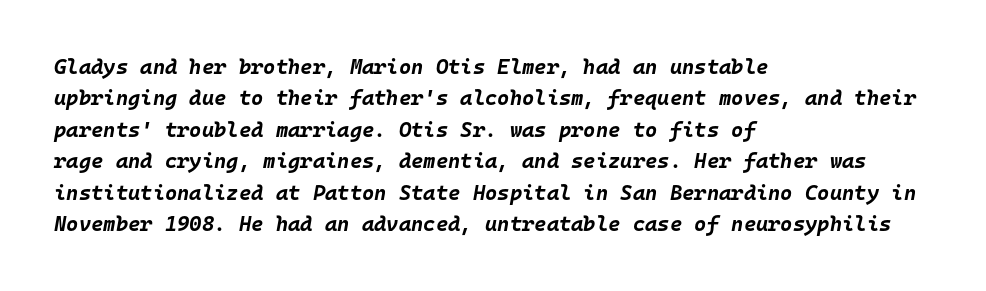
The image shows 21 px bold type, italic (leaning right); set left-aligned, normal line spacing (1.5x), normal letter spacing, not underlined.
